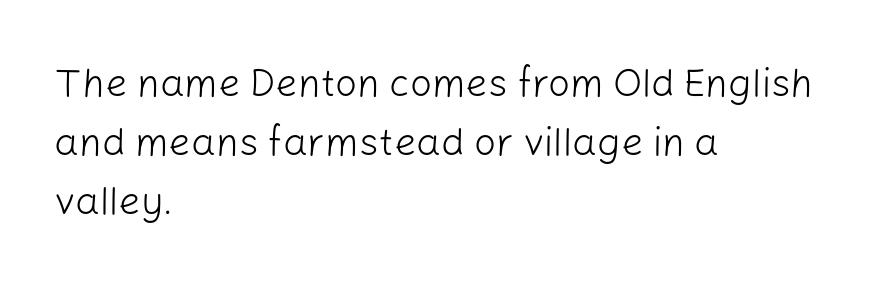
The image shows 39 px light sans-serif type, upright; set left-aligned, normal line spacing (1.51x), normal letter spacing, not underlined; low stroke contrast and a medium x-height.
